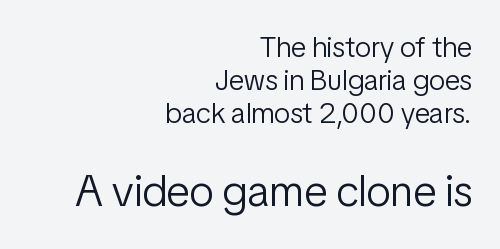
Q: Is the text bold? A: No.
Q: Is the text italic (slanted)? A: No, it is upright.
Q: Is the typeface a serif or a sans-serif typeface? A: Sans-serif.
Q: Is the text underlined? A: No.
Q: How is the paragraph aligned? A: Right-aligned.
Q: Is the spacing between letters normal or unusually wide? A: Normal.
Q: Is the spacing between lines tight, normal or loose? A: Tight.
Q: Which block of text is set in a larger size, the first (top) or the second (bottom)? A: The second (bottom) one.
Q: Width (condensed, normal, or wide)? A: Condensed.
Q: Stroke contrast? A: Low.
Q: x-height? A: Medium.
Q: Monospaced? A: No.
